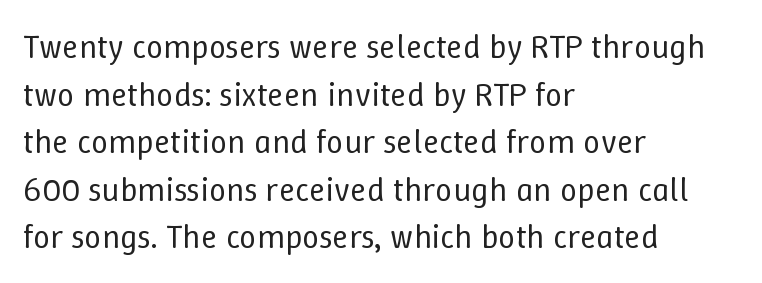
The image shows 34 px regular-weight type, upright; set left-aligned, normal line spacing (1.4x), normal letter spacing, not underlined; low stroke contrast and a medium x-height.
